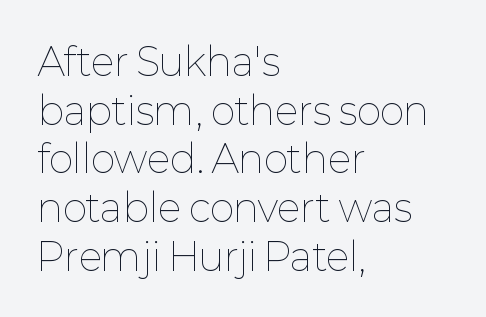
Q: Is the text bold? A: No.
Q: Is the text italic (slanted)? A: No, it is upright.
Q: Is the text underlined? A: No.
Q: How is the paragraph aligned? A: Left-aligned.
Q: Is the spacing between letters normal or unusually wide? A: Normal.
Q: Is the spacing between lines tight, normal or loose? A: Normal.
Q: Width (condensed, normal, or wide)? A: Normal.
Q: Stroke contrast? A: Low.
Q: x-height? A: Medium.
Q: Monospaced? A: No.
